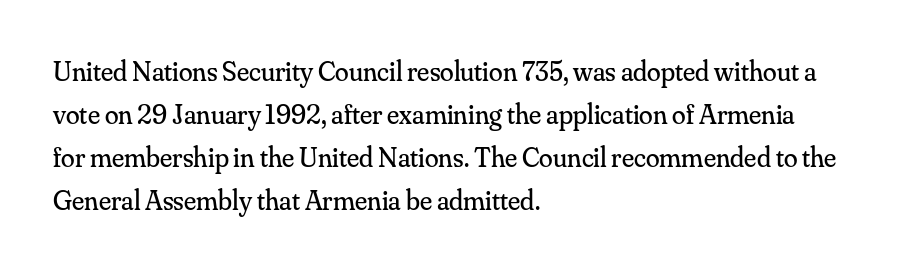
The image shows 28 px regular-weight serif type, upright; set left-aligned, normal line spacing (1.54x), normal letter spacing, not underlined; medium stroke contrast and a small x-height.
